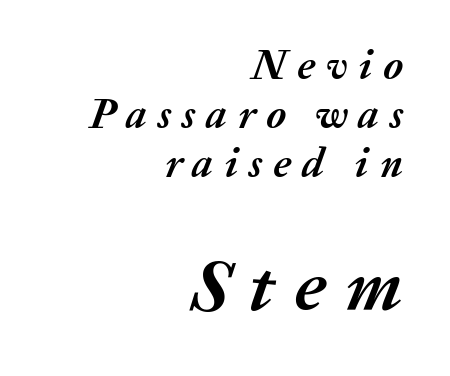
Small over large — that's the arrangement of the two blocks here. Notice how the stems are inclined rather than vertical — that's the hallmark of italics. In terms of letterspacing, this is a distinctly airy, spread setting. Is the type bold? Yes — the strokes are clearly thick and heavy. Underline: absent. This rendering uses right alignment, leaving the left contour irregular.
